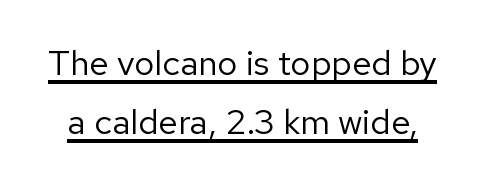
This sample has the flowing, uneven cadence of proportional lettering. Font category for this specimen: sans-serif. The face used here appears with an underline applied. Whoever set this chose a conventional vertical rhythm. Unbolded letterforms with no extra heft. Default kerning and tracking; the words read as compact shapes.
